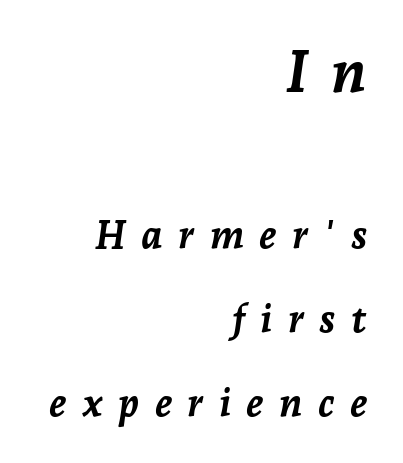
{"italic": "yes", "lean": "right", "slant_degrees": 7, "bold": "yes", "weight": "semibold", "width": "normal", "stroke_contrast": "low", "x_height": "medium", "monospaced": "no", "underline": "no", "align": "right", "line_spacing": "loose", "line_spacing_ratio": 2.16, "letter_spacing": "wide", "letter_spacing_em": 0.39, "larger_block": "first", "size_ratio": 1.51, "glyph_px": 59}
